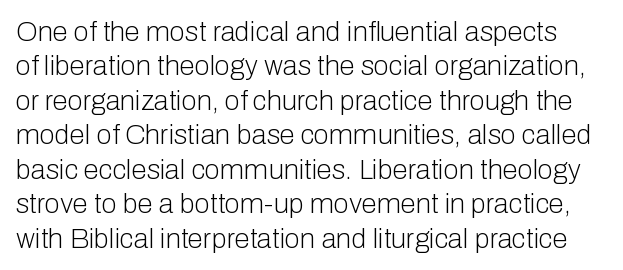
No letter is thick-stroked: the sample isn't bold. Each row of text sits above clean, open space. Letterform terminals end flat and unadorned throughout the passage. Inter-character spacing is left at the font's built-in metrics.
